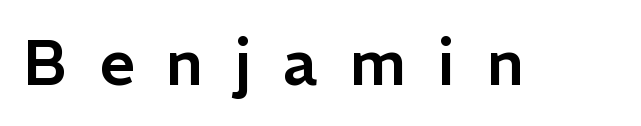
{"serif": "no", "italic": "no", "width": "normal", "stroke_contrast": "low", "x_height": "medium", "monospaced": "no", "underline": "no", "letter_spacing": "wide", "letter_spacing_em": 0.5, "glyph_px": 63}
